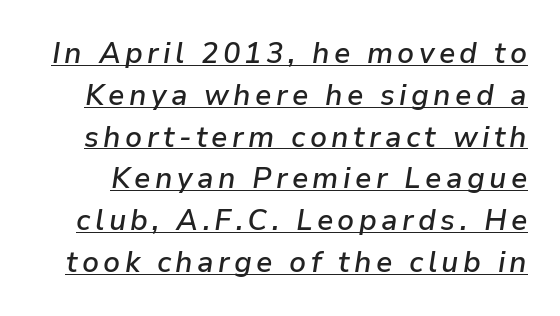
{"italic": "yes", "lean": "right", "slant_degrees": 9, "bold": "semi", "weight": "semibold", "width": "normal", "stroke_contrast": "low", "x_height": "medium", "monospaced": "no", "underline": "yes", "line_spacing": "normal", "line_spacing_ratio": 1.44, "glyph_px": 29}
